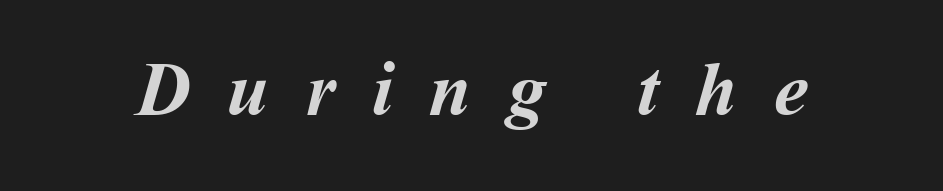
Q: Is the text bold? A: Yes.
Q: Is the text underlined? A: No.
Q: Is the spacing between letters normal or unusually wide? A: Unusually wide.
Q: Width (condensed, normal, or wide)? A: Normal.
Q: Stroke contrast? A: Medium.
Q: x-height? A: Medium.
Q: Monospaced? A: No.
